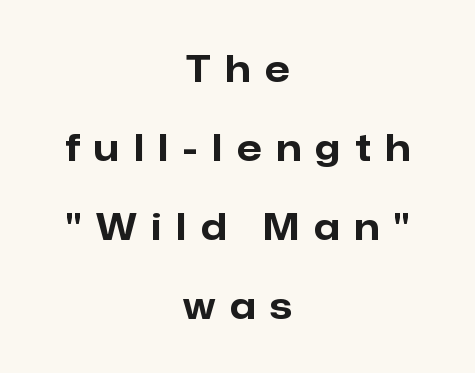
This is roman type, the default non-slanted kind. The words here are not underlined. Type style note: lacks serifs. Plenty of ink on the page — the face is bold. A student would call this center alignment; a typographer would say set centered. Caption: expanded tracking, letters set apart.
